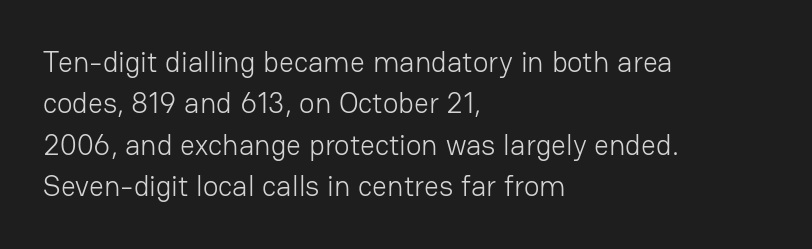
The image shows 29 px light sans-serif type, upright; set left-aligned, normal line spacing (1.43x), normal letter spacing, not underlined; low stroke contrast and a medium x-height.
